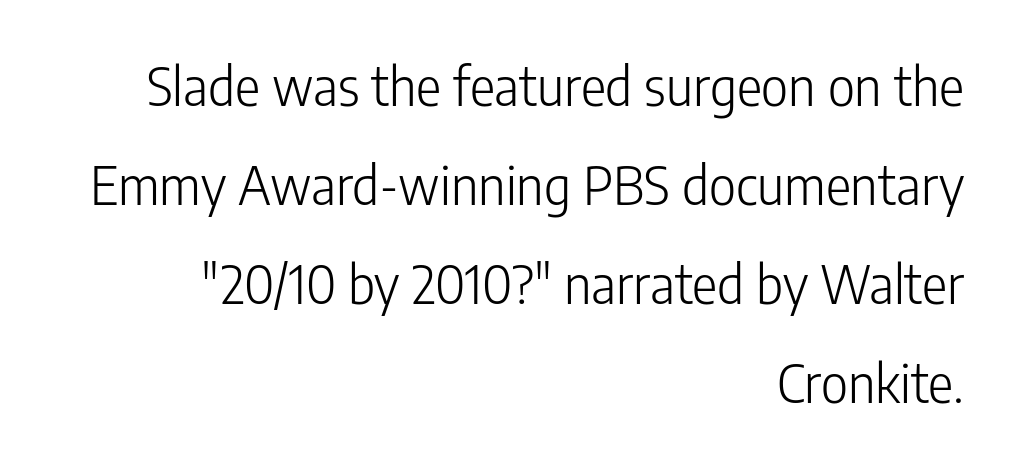
The image shows 53 px light, condensed sans-serif type, upright; set right-aligned, line spacing 1.87x, normal letter spacing, not underlined; low stroke contrast and a medium x-height.
